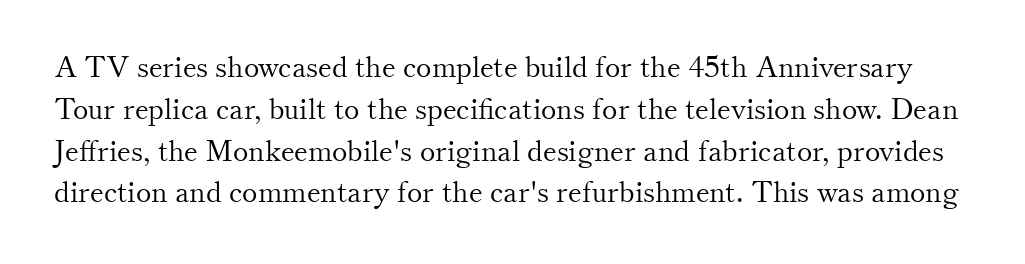
Baseline-to-baseline distance is the conventional proportion of letter height. The face used here is proportionally spaced, like ordinary book or web type. Students, note that the glyphs here touch the page at normal intervals. Unlike italic type, these characters show no tilt at all.
